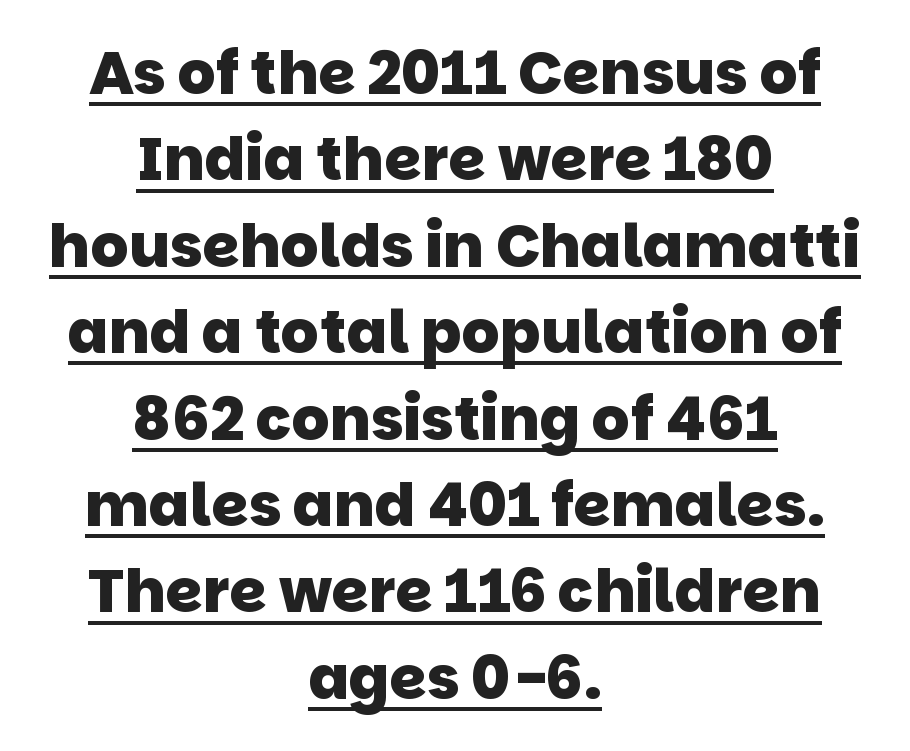
The image shows 60 px heavy sans-serif type; set centered, normal line spacing (1.44x), normal letter spacing, underlined; low stroke contrast and a large x-height.
